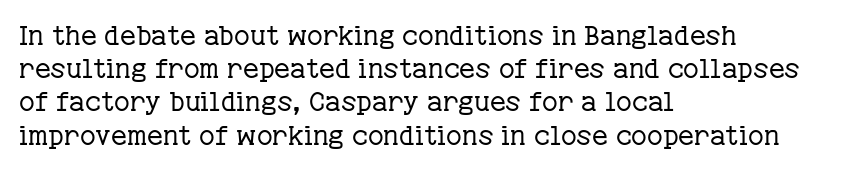
The image shows 27 px text type, upright; set left-aligned, line spacing 1.23x, normal letter spacing, not underlined.
